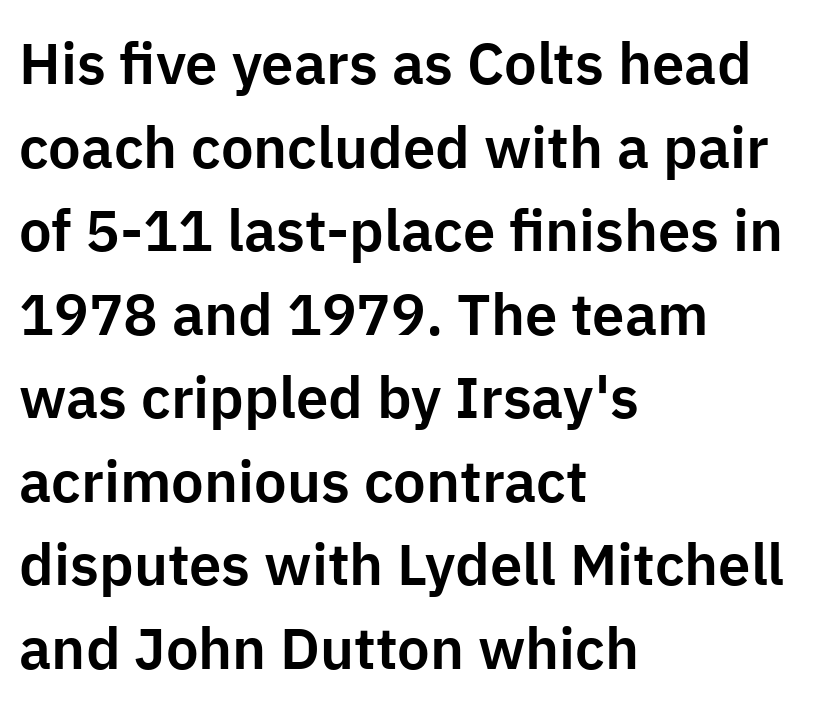
Q: Is the text italic (slanted)? A: No, it is upright.
Q: Is the typeface a serif or a sans-serif typeface? A: Sans-serif.
Q: Is the text underlined? A: No.
Q: How is the paragraph aligned? A: Left-aligned.
Q: Is the spacing between letters normal or unusually wide? A: Normal.
Q: Is the spacing between lines tight, normal or loose? A: Normal.
Q: Width (condensed, normal, or wide)? A: Normal.
Q: Stroke contrast? A: Low.
Q: x-height? A: Medium.
Q: Monospaced? A: No.
